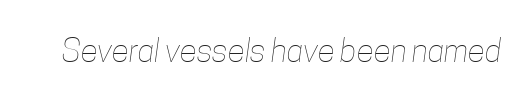
The image shows 32 px thin, condensed type; set normal letter spacing, not underlined; low stroke contrast and a medium x-height.
